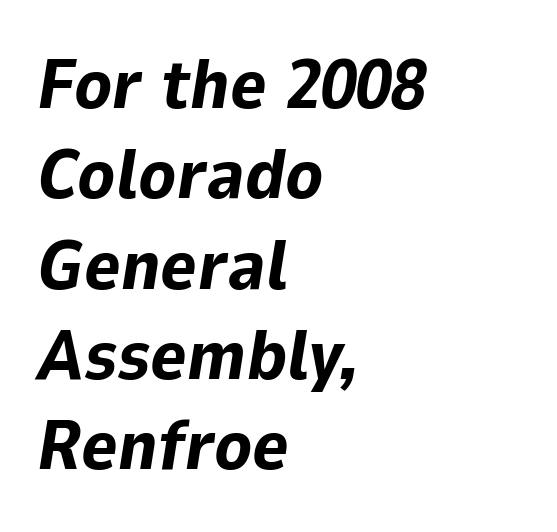
The image shows 70 px bold type, italic (leaning right); set left-aligned, normal line spacing (1.29x), normal letter spacing, not underlined; low stroke contrast and a medium x-height.
